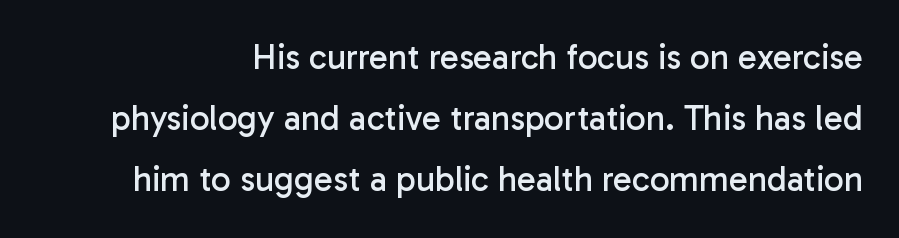
A typesetter would call this zero additional tracking. Character widths vary here, with narrow letters taking less room than wide ones. The gap between lines stays unmarked. Italic: no, the glyphs are upright roman.
